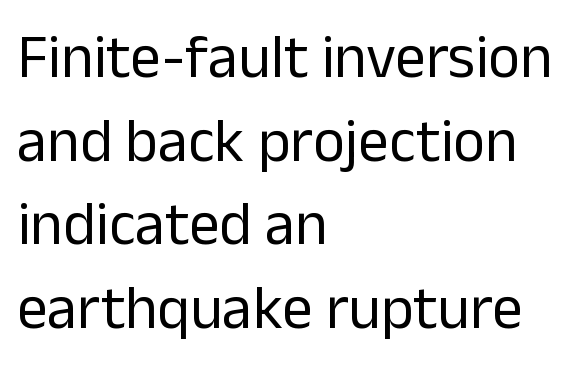
{"serif": "no", "italic": "no", "bold": "no", "weight": "regular", "width": "normal", "stroke_contrast": "low", "x_height": "medium", "monospaced": "no", "underline": "no", "align": "left", "line_spacing": "normal", "line_spacing_ratio": 1.37, "letter_spacing": "normal", "letter_spacing_em": 0.0, "glyph_px": 61}
